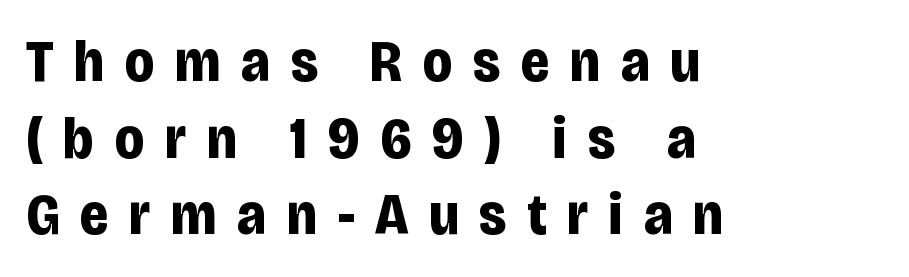
{"serif": "no", "italic": "no", "bold": "yes", "weight": "bold", "width": "condensed", "stroke_contrast": "low", "x_height": "large", "monospaced": "no", "underline": "no", "align": "left", "line_spacing": "normal", "line_spacing_ratio": 1.3, "letter_spacing": "wide", "letter_spacing_em": 0.35, "glyph_px": 59}
